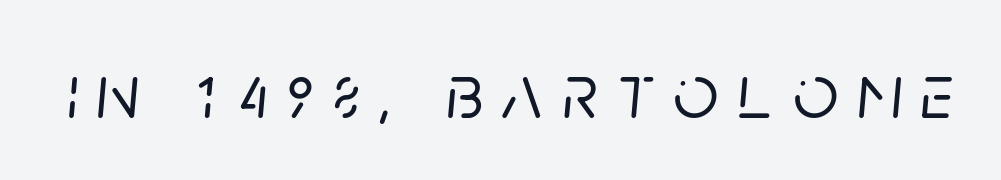
The image shows 79 px text type, italic (leaning right); set unusually wide letter spacing (+0.24 em), not underlined; low stroke contrast and a large x-height.
